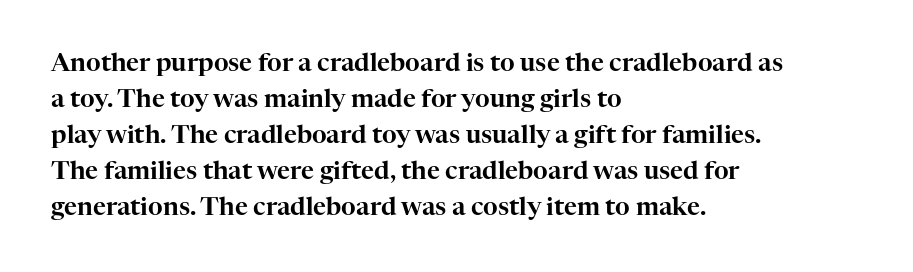
{"italic": "no", "underline": "no", "align": "left", "line_spacing": "normal", "line_spacing_ratio": 1.44, "letter_spacing": "normal", "letter_spacing_em": 0.0, "glyph_px": 25}
